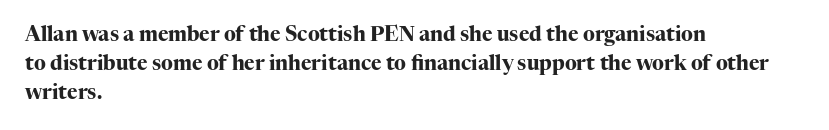
The image shows 20 px bold type, upright; set left-aligned, normal line spacing (1.46x), normal letter spacing, not underlined.
